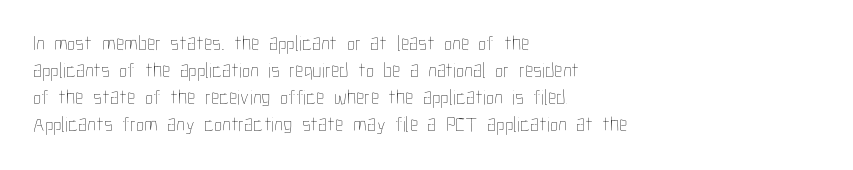
The passage shown is not underscored anywhere. Summary of vertical rhythm: regular, with standard interline spacing. The rag falls on the right side of this text block. Notice how the stems are strictly vertical — no italics here. Vertical stems look standard width or narrower in stroke.
